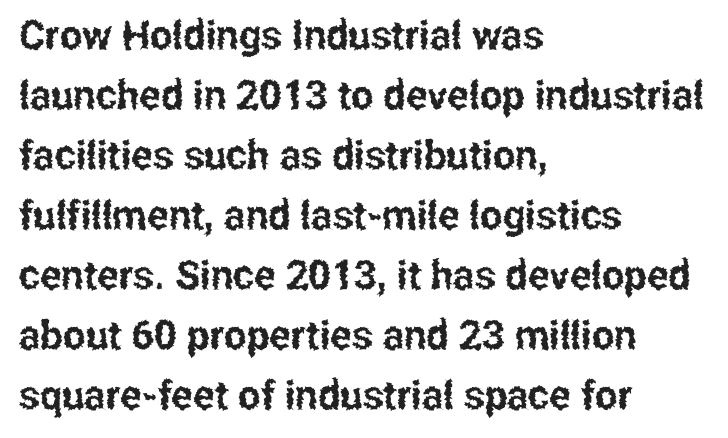
Q: Is the text italic (slanted)? A: No, it is upright.
Q: Is the typeface a serif or a sans-serif typeface? A: Sans-serif.
Q: Is the text underlined? A: No.
Q: How is the paragraph aligned? A: Left-aligned.
Q: Is the spacing between letters normal or unusually wide? A: Normal.
Q: Is the spacing between lines tight, normal or loose? A: Normal.
Q: Width (condensed, normal, or wide)? A: Condensed.
Q: Stroke contrast? A: Low.
Q: x-height? A: Medium.
Q: Monospaced? A: No.
